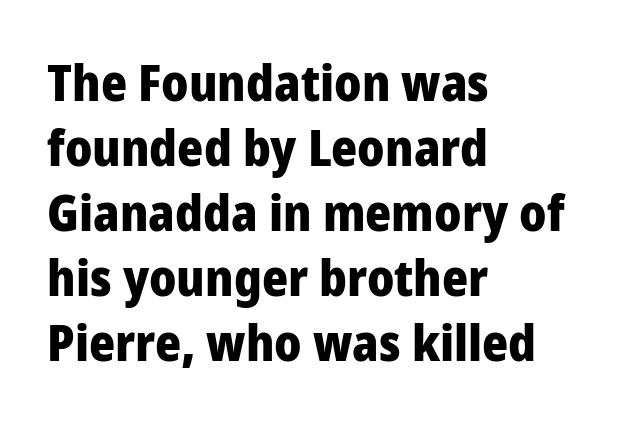
Proportional: the letters do not fall into vertical columns. Horizontal alignment here is leftward, the default for most running prose. Typesetter's note: full bold, strokes at maximum text heaviness. Each new line begins a customary step beneath the previous one. Rendered with straight, roman letterforms. The typeface chosen for these lines omits serifs.
